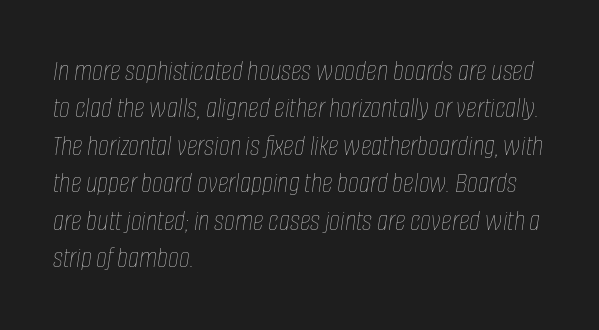
{"italic": "yes", "lean": "right", "slant_degrees": 8, "bold": "no", "weight": "thin", "width": "condensed", "stroke_contrast": "low", "x_height": "large", "monospaced": "no", "underline": "no", "align": "left", "line_spacing": "normal", "line_spacing_ratio": 1.25, "letter_spacing": "normal", "letter_spacing_em": 0.0, "glyph_px": 30}
